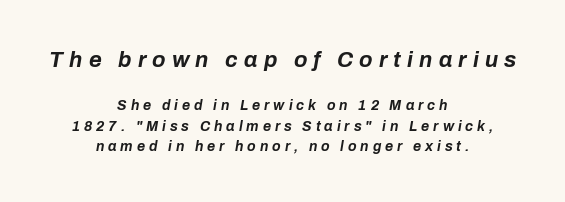
The type is letterspaced generously, with wide tracking. This block has exactly the height ordinary leading produces. Does the lettering tilt? It does — this is italic. Typeset on center — no edge is straight.
